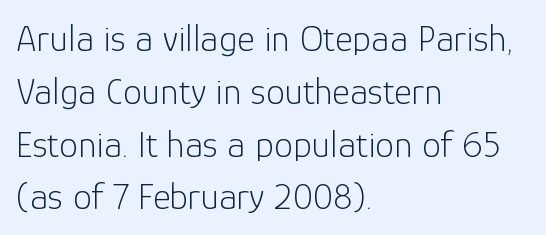
The image shows 38 px light sans-serif type, upright; set left-aligned, normal line spacing (1.39x), normal letter spacing, not underlined; low stroke contrast and a medium x-height.
